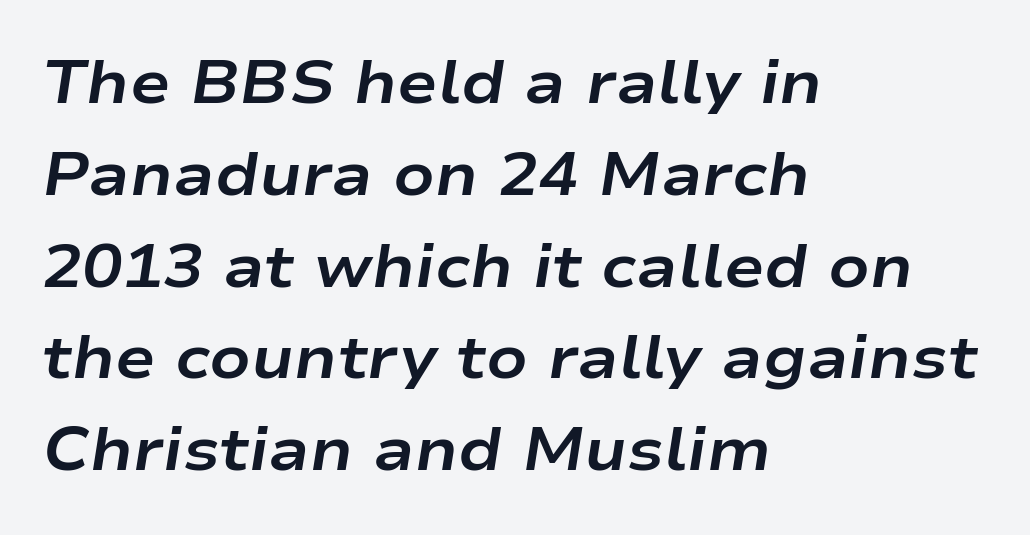
Q: Is the text bold? A: Yes.
Q: Is the text italic (slanted)? A: Yes, it leans right by about 9 degrees.
Q: Is the text underlined? A: No.
Q: How is the paragraph aligned? A: Left-aligned.
Q: Is the spacing between letters normal or unusually wide? A: Normal.
Q: Is the spacing between lines tight, normal or loose? A: Normal.
Q: Width (condensed, normal, or wide)? A: Wide.
Q: Stroke contrast? A: Low.
Q: x-height? A: Medium.
Q: Monospaced? A: No.
